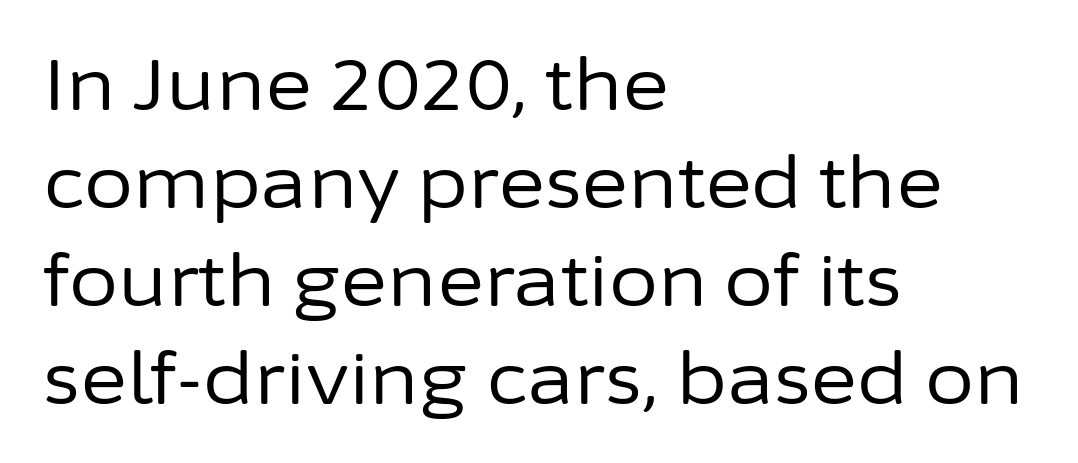
The image shows 71 px regular-weight sans-serif type, upright; set left-aligned, normal line spacing (1.38x), normal letter spacing, not underlined; low stroke contrast and a medium x-height.
